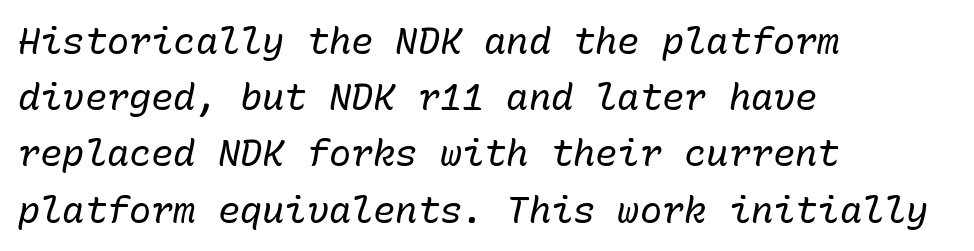
Q: Is the text bold? A: No.
Q: Is the text italic (slanted)? A: Yes, it leans right by about 10 degrees.
Q: Is the text underlined? A: No.
Q: How is the paragraph aligned? A: Left-aligned.
Q: Is the spacing between letters normal or unusually wide? A: Normal.
Q: Is the spacing between lines tight, normal or loose? A: Normal.
Q: Width (condensed, normal, or wide)? A: Normal.
Q: Stroke contrast? A: Low.
Q: x-height? A: Medium.
Q: Monospaced? A: Yes.
